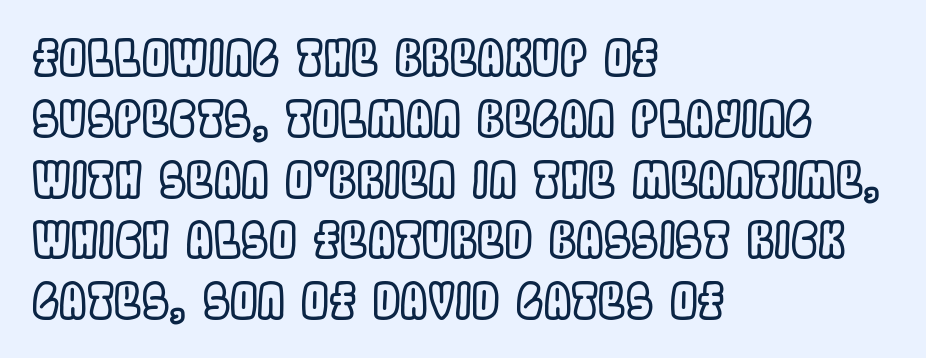
{"italic": "no", "width": "condensed", "x_height": "large", "monospaced": "no", "underline": "no", "align": "left", "line_spacing_ratio": 1.24, "letter_spacing": "normal", "letter_spacing_em": 0.0, "glyph_px": 49}
